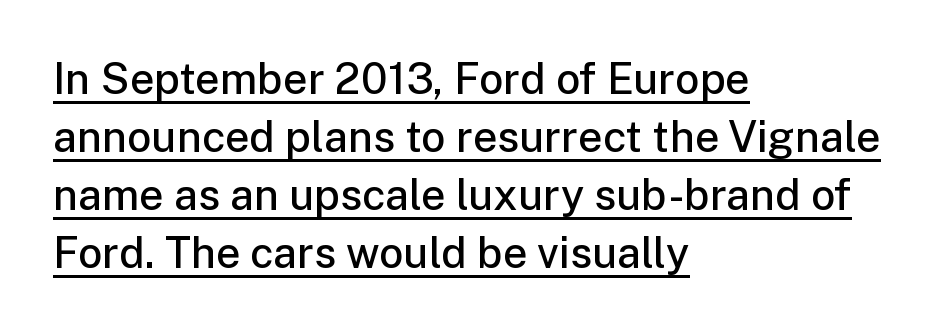
{"serif": "no", "italic": "no", "bold": "semi", "weight": "semibold", "width": "normal", "stroke_contrast": "low", "x_height": "medium", "monospaced": "no", "underline": "yes", "align": "left", "line_spacing": "normal", "line_spacing_ratio": 1.35, "letter_spacing": "normal", "letter_spacing_em": 0.0, "glyph_px": 43}
